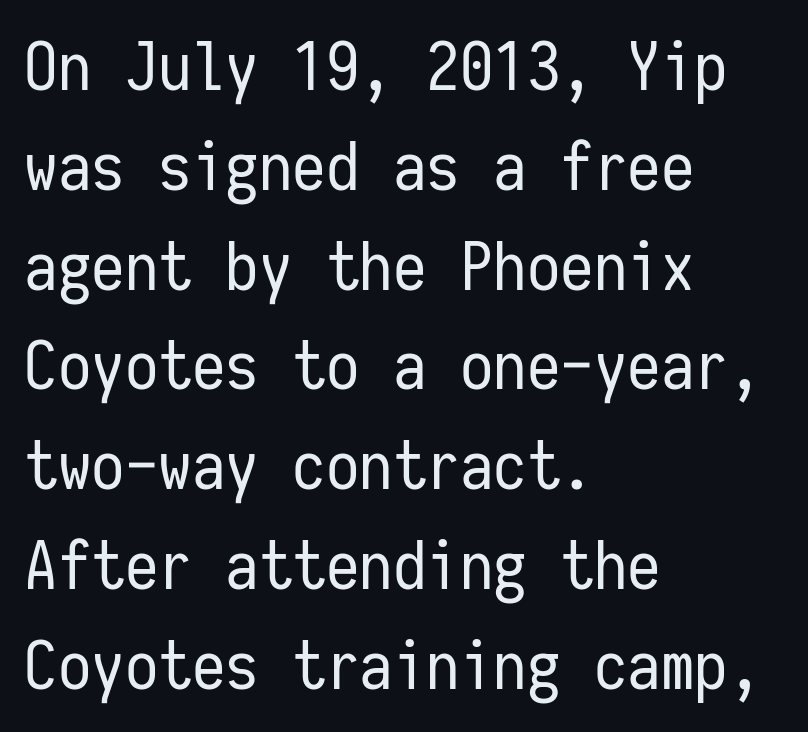
This rendering employs a face without finishing strokes, i.e., a sans-serif. Stroke thickness stays within the range of a standard reading face or lighter. The letters march in equal steps, a hallmark of fixed-pitch type. Decoration check: the copy has no underline.
